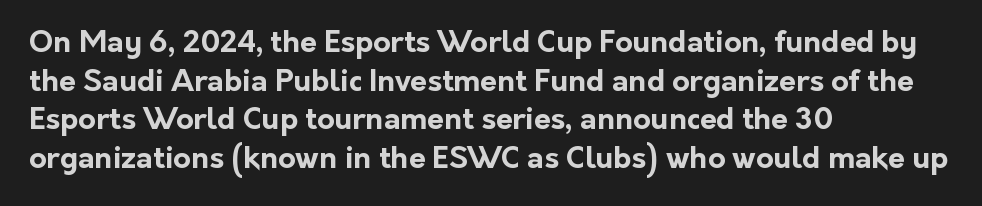
The rows are spaced the way most documents space them. Character widths vary here, with narrow letters taking less room than wide ones. Italic: no, the glyphs are upright roman. The passage shown has conventional tracking throughout.
